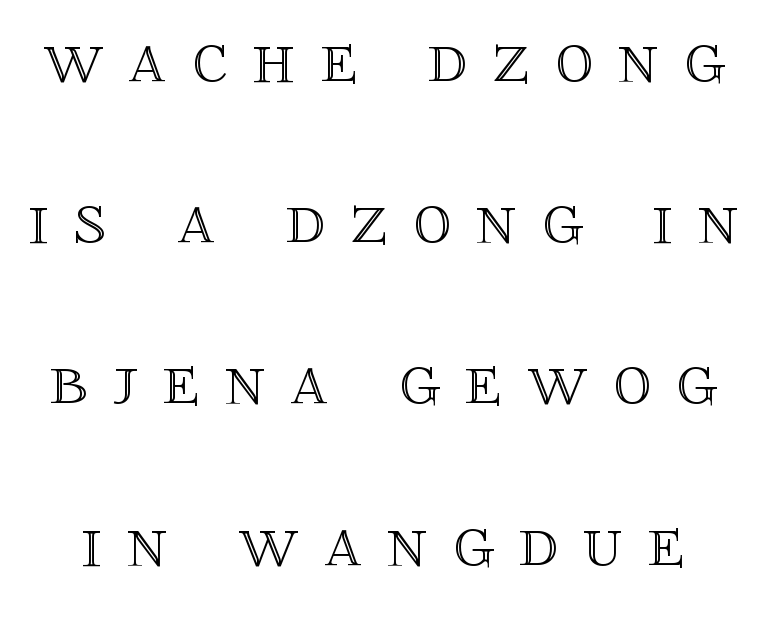
The tracking jumps out immediately: characters are airy and widely separated. The typography opts for an upright posture over an oblique one. The zone under the glyphs is completely vacant. The passage shown is typed in a proportional face where columns would drift. What's the leading like? Stretched, with rows far apart.
